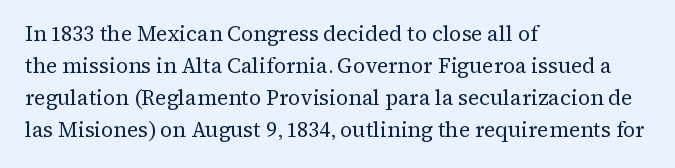
{"italic": "no", "bold": "no", "underline": "no", "align": "left", "line_spacing": "normal", "line_spacing_ratio": 1.53, "letter_spacing": "normal", "letter_spacing_em": 0.0, "glyph_px": 21}
